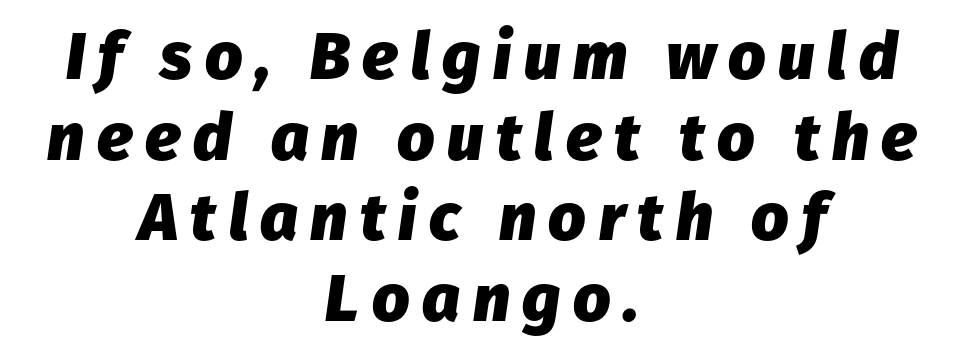
{"italic": "yes", "lean": "right", "slant_degrees": 8, "bold": "yes", "weight": "heavy", "width": "normal", "stroke_contrast": "low", "x_height": "medium", "monospaced": "no", "underline": "no", "align": "center", "line_spacing_ratio": 1.22, "glyph_px": 66}
